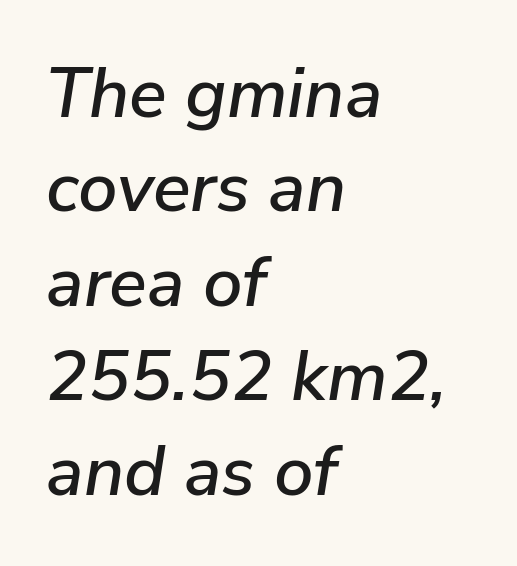
Each word holds together tightly as a unit, with standard inter-letter gaps. Each letter keeps its own natural width here, so spacing adapts to shape. The space beneath each line is pristine and unruled. This sample keeps an unexceptional amount of space between lines. The specimen reads as italic at a glance.
